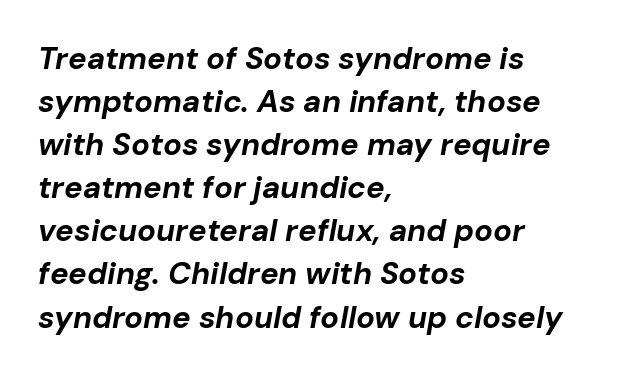
The lines are quadded left. Inter-character spacing is left at the font's built-in metrics. A full-strength bold gives these letters their thick strokes. The space beneath each line is pristine and unruled. Varying glyph widths throughout — classic text-font behaviour.
